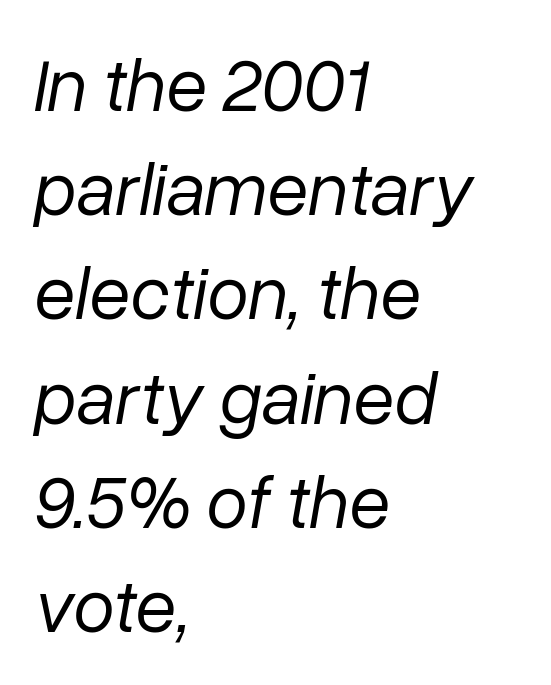
The rendering keeps characters at their native spacing. Plain, unruled lines of type. Spacing verdict: proportional, widths tailored to each character. Is the stroke heavy? The answer is a plain regular-or-lighter.
